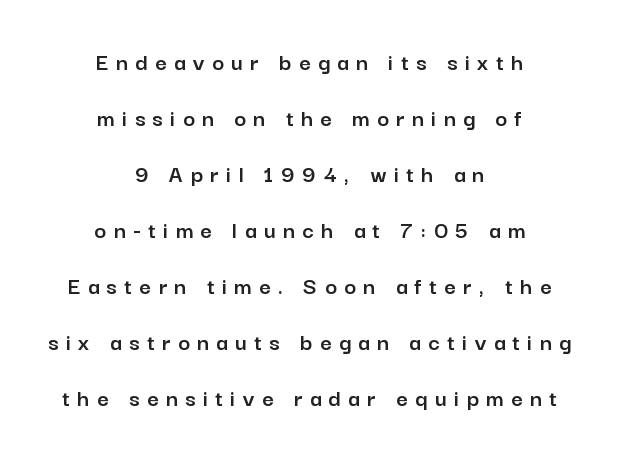
Q: Is the text italic (slanted)? A: No, it is upright.
Q: Is the text underlined? A: No.
Q: How is the paragraph aligned? A: Centered.
Q: Is the spacing between letters normal or unusually wide? A: Unusually wide.
Q: Is the spacing between lines tight, normal or loose? A: Loose.
